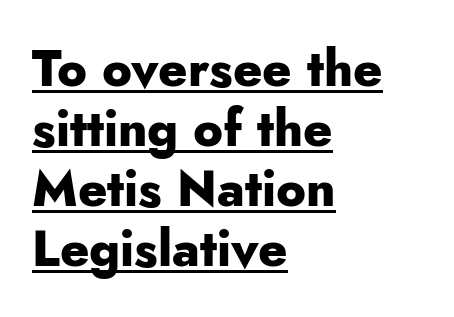
Q: Is the text bold? A: Yes.
Q: Is the text italic (slanted)? A: No, it is upright.
Q: Is the typeface a serif or a sans-serif typeface? A: Sans-serif.
Q: Is the text underlined? A: Yes.
Q: How is the paragraph aligned? A: Left-aligned.
Q: Is the spacing between letters normal or unusually wide? A: Normal.
Q: Width (condensed, normal, or wide)? A: Normal.
Q: Stroke contrast? A: Low.
Q: x-height? A: Small.
Q: Monospaced? A: No.
